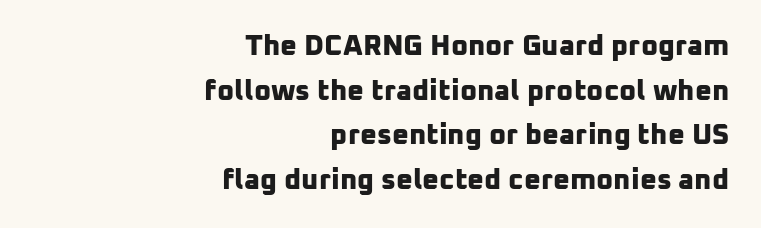
Q: Is the text bold? A: Yes.
Q: Is the typeface a serif or a sans-serif typeface? A: Sans-serif.
Q: Is the text underlined? A: No.
Q: How is the paragraph aligned? A: Right-aligned.
Q: Is the spacing between letters normal or unusually wide? A: Normal.
Q: Is the spacing between lines tight, normal or loose? A: Normal.
Q: Width (condensed, normal, or wide)? A: Normal.
Q: Stroke contrast? A: Low.
Q: x-height? A: Medium.
Q: Monospaced? A: No.
